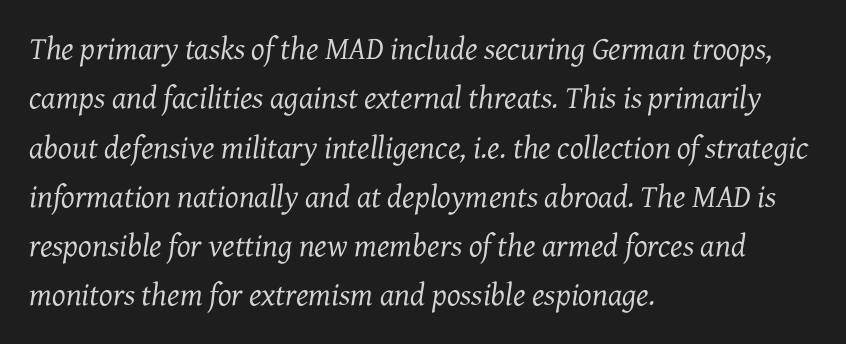
{"serif": "yes", "italic": "yes", "lean": "right", "slant_degrees": 7, "bold": "no", "weight": "regular", "width": "normal", "stroke_contrast": "medium", "x_height": "medium", "monospaced": "no", "underline": "no", "align": "left", "line_spacing": "normal", "line_spacing_ratio": 1.54, "letter_spacing": "normal", "letter_spacing_em": 0.0, "glyph_px": 32}
